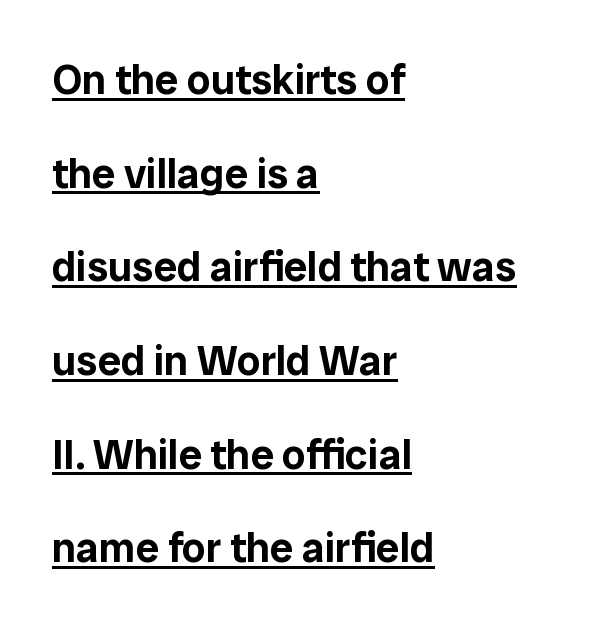
{"serif": "no", "italic": "no", "width": "normal", "stroke_contrast": "low", "x_height": "medium", "monospaced": "no", "underline": "yes", "align": "left", "line_spacing": "loose", "line_spacing_ratio": 2.23, "letter_spacing": "normal", "letter_spacing_em": 0.0, "glyph_px": 42}
